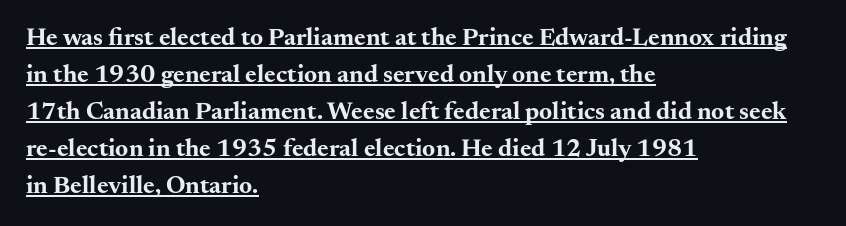
{"italic": "no", "bold": "yes", "underline": "yes", "align": "left", "line_spacing": "normal", "line_spacing_ratio": 1.48, "letter_spacing": "normal", "letter_spacing_em": 0.0, "glyph_px": 25}
